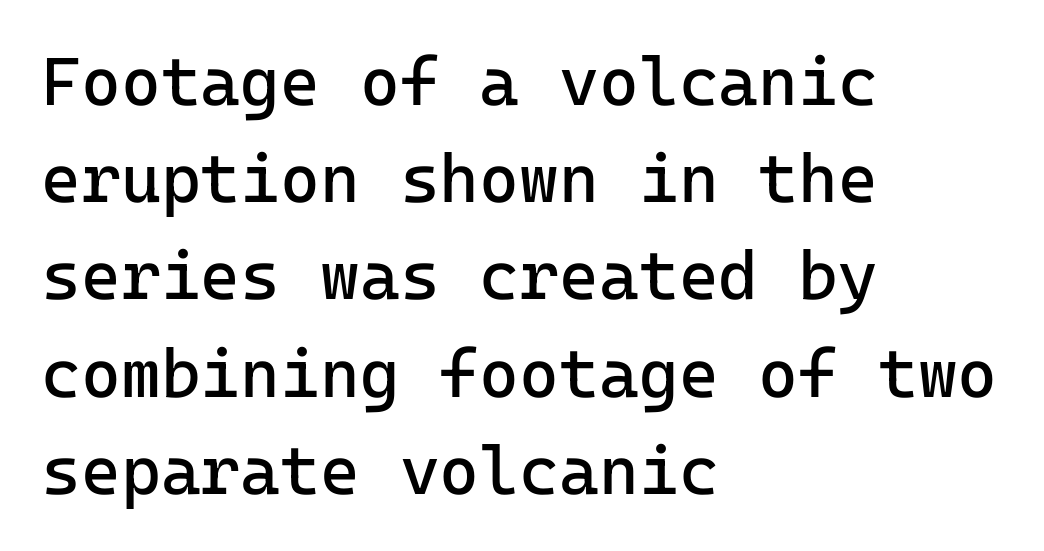
{"serif": "no", "italic": "no", "bold": "no", "weight": "regular", "width": "normal", "stroke_contrast": "low", "x_height": "medium", "underline": "no", "align": "left", "line_spacing": "normal", "line_spacing_ratio": 1.43, "letter_spacing": "normal", "letter_spacing_em": 0.0, "glyph_px": 68}
